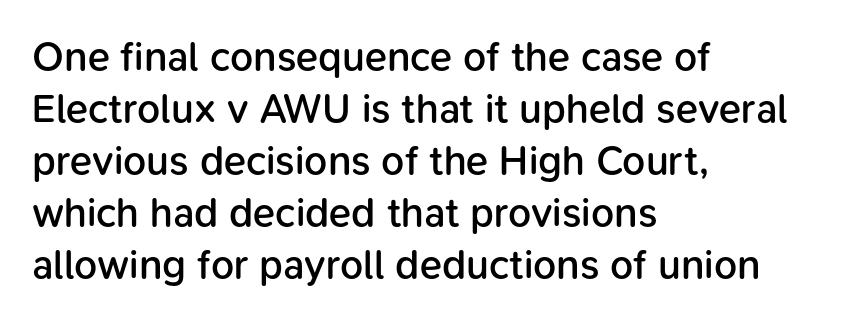
The image shows 41 px semibold sans-serif type, upright; set left-aligned, normal line spacing (1.27x), normal letter spacing, not underlined; low stroke contrast and a medium x-height.
